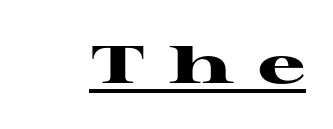
The image shows 53 px heavy, wide serif type, upright; set unusually wide letter spacing (+0.45 em), underlined; high stroke contrast and a medium x-height.
